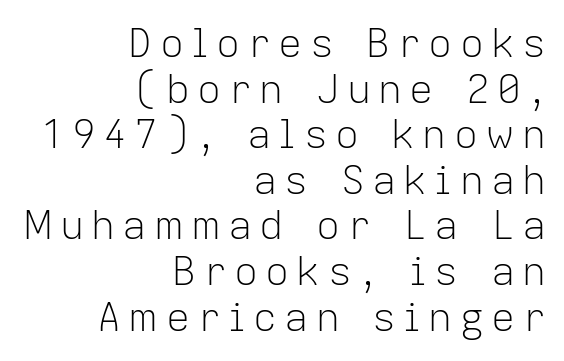
The image shows 40 px light sans-serif type, upright; set right-aligned, tight line spacing (1.14x), not underlined; low stroke contrast and a medium x-height.
